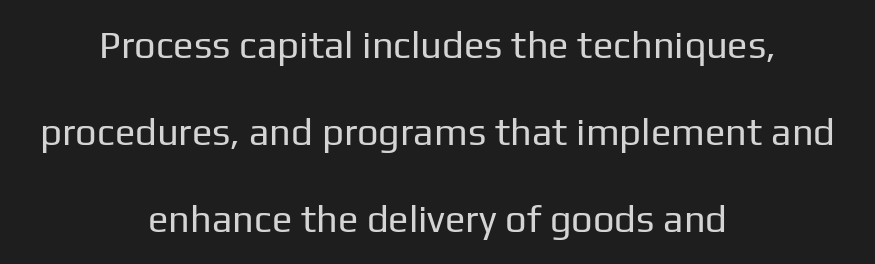
Character widths vary here, with narrow letters taking less room than wide ones. Descenders hang freely into open space. The lettering holds an erect, upright posture throughout. Is this a sans? Yes — the strokes have no serifs. Vertical spacing — loose.
